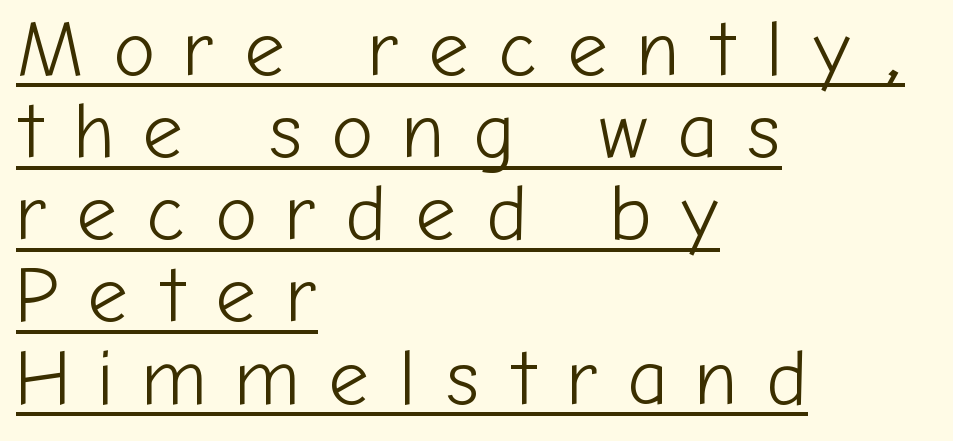
{"serif": "no", "italic": "no", "bold": "no", "weight": "light", "width": "normal", "stroke_contrast": "low", "x_height": "medium", "monospaced": "no", "underline": "yes", "align": "left", "line_spacing": "tight", "line_spacing_ratio": 1.04, "letter_spacing": "wide", "letter_spacing_em": 0.36, "glyph_px": 79}
